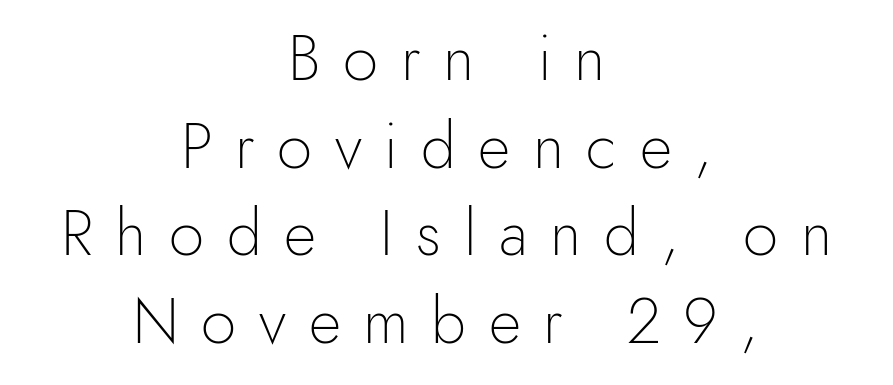
If you drew a line through each stem, it would be perfectly vertical. The line-height multiplier appears to be the usual default. Serif or sans? Sans — the stroke terminals are bare. The weight tops out at a normal text grade. These lines are centered, leaving both edges ragged. Inter-character spacing is expanded well beyond the font's built-in metrics.
